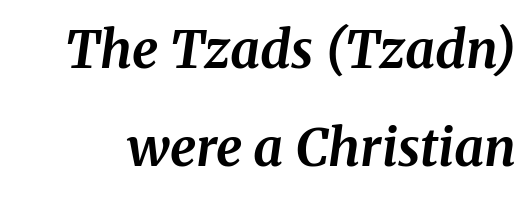
Q: Is the text bold? A: Yes.
Q: Is the text italic (slanted)? A: Yes, it leans right by about 8 degrees.
Q: Is the typeface a serif or a sans-serif typeface? A: Serif.
Q: Is the text underlined? A: No.
Q: Is the spacing between letters normal or unusually wide? A: Normal.
Q: Width (condensed, normal, or wide)? A: Normal.
Q: Stroke contrast? A: Medium.
Q: x-height? A: Medium.
Q: Monospaced? A: No.
